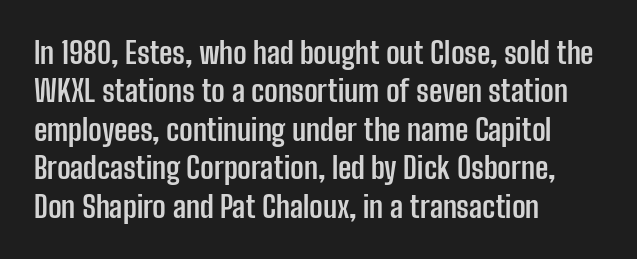
Q: Is the text bold? A: Yes.
Q: Is the text italic (slanted)? A: No, it is upright.
Q: Is the typeface a serif or a sans-serif typeface? A: Sans-serif.
Q: Is the text underlined? A: No.
Q: How is the paragraph aligned? A: Left-aligned.
Q: Is the spacing between letters normal or unusually wide? A: Normal.
Q: Is the spacing between lines tight, normal or loose? A: Normal.
Q: Width (condensed, normal, or wide)? A: Condensed.
Q: Stroke contrast? A: Low.
Q: x-height? A: Medium.
Q: Monospaced? A: No.
